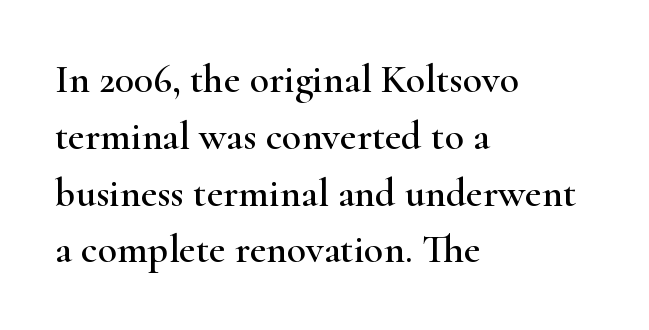
The image shows 40 px wide serif type, upright; set left-aligned, normal line spacing (1.42x), normal letter spacing, not underlined; high stroke contrast and a small x-height.
